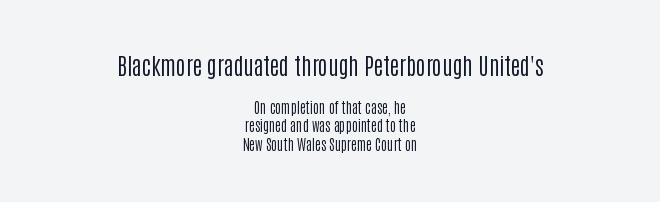
The image shows 23 px text type, upright; set centered, normal line spacing (1.3x), normal letter spacing, not underlined; the first (top) block is 1.64x larger.
